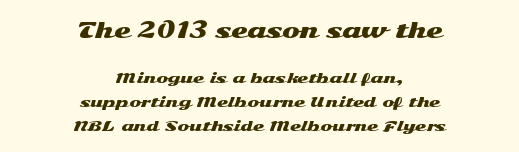
{"underline": "no", "align": "center", "line_spacing": "normal", "line_spacing_ratio": 1.69, "letter_spacing": "normal", "letter_spacing_em": 0.0, "larger_block": "first", "size_ratio": 1.5, "glyph_px": 21}
